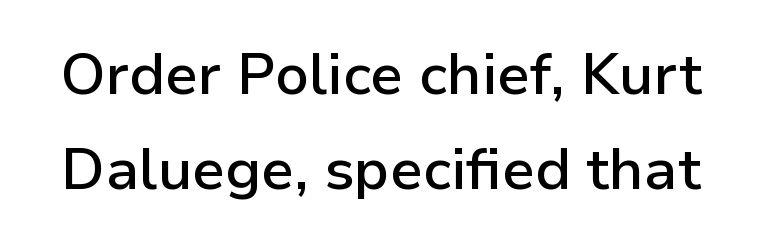
Q: Is the text bold? A: Semi-bold.
Q: Is the text italic (slanted)? A: No, it is upright.
Q: Is the typeface a serif or a sans-serif typeface? A: Sans-serif.
Q: Is the text underlined? A: No.
Q: Is the spacing between letters normal or unusually wide? A: Normal.
Q: Is the spacing between lines tight, normal or loose? A: Normal.
Q: Width (condensed, normal, or wide)? A: Normal.
Q: Stroke contrast? A: Low.
Q: x-height? A: Medium.
Q: Monospaced? A: No.
